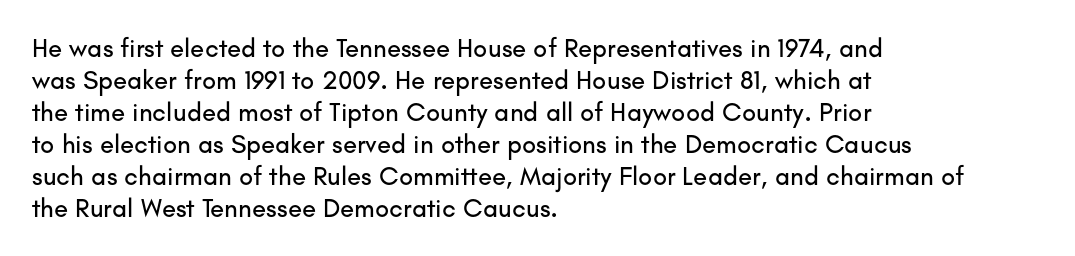
Q: Is the text italic (slanted)? A: No, it is upright.
Q: Is the text underlined? A: No.
Q: How is the paragraph aligned? A: Left-aligned.
Q: Is the spacing between letters normal or unusually wide? A: Normal.
